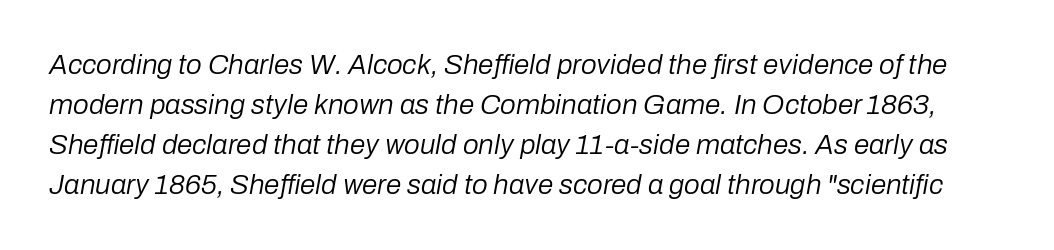
This sample has the flowing, uneven cadence of proportional lettering. Evenly set lines give the paragraph a standard silhouette. Stroke mass is kept to a normal reading level or below. Any mark beneath the type? The region is blank. Glyph-to-glyph distance matches everyday printed text. Posture: slanted.
